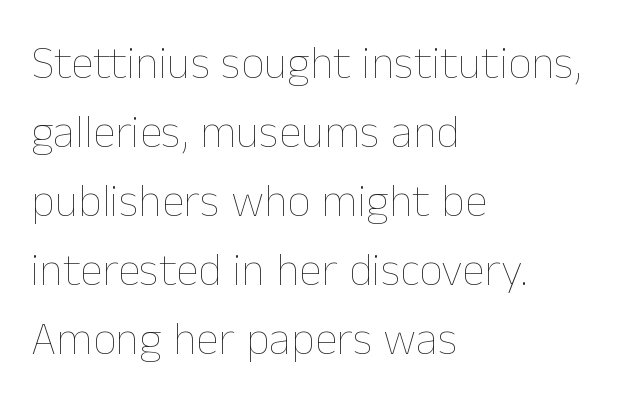
Q: Is the text bold? A: No.
Q: Is the text italic (slanted)? A: No, it is upright.
Q: Is the text underlined? A: No.
Q: How is the paragraph aligned? A: Left-aligned.
Q: Is the spacing between letters normal or unusually wide? A: Normal.
Q: Is the spacing between lines tight, normal or loose? A: Normal.
Q: Width (condensed, normal, or wide)? A: Normal.
Q: Stroke contrast? A: Low.
Q: x-height? A: Medium.
Q: Monospaced? A: No.
